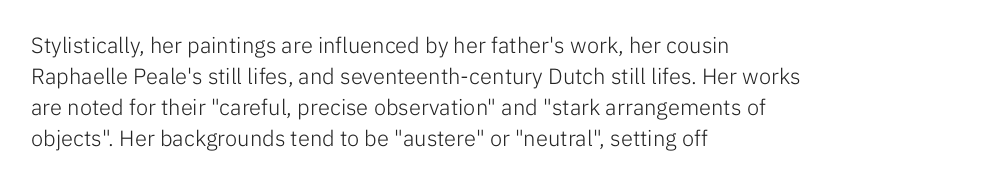
The words here are not underlined. Default kerning and tracking; the words read as compact shapes. The paragraph shown leans on its left margin. Posture: straight, roman, zero tilt. Vertical stems look standard width or narrower in stroke. Vertical spacing — default.
